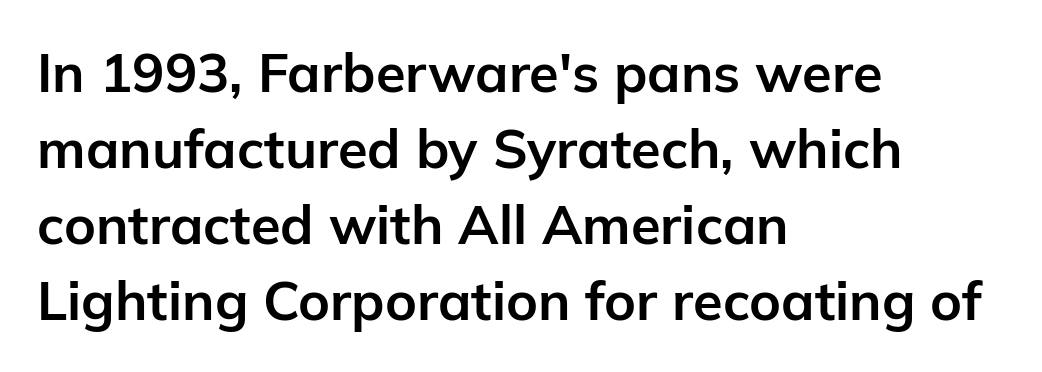
The sample has been set heavy, in full bold. A sans-serif font was chosen for this passage. Posture: vertical. A normal amount of white space separates one row of letters from the next. Decoration check: the copy has no underline.
